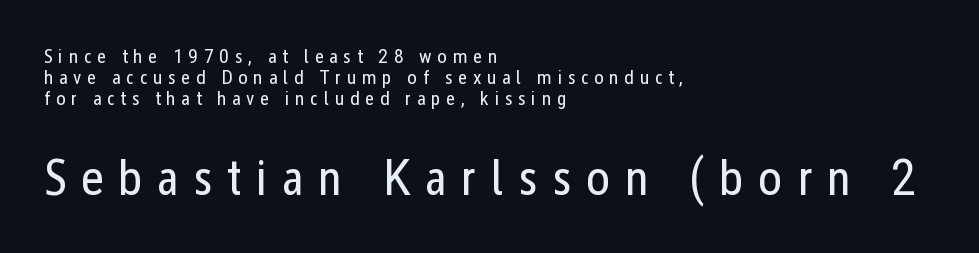
The image shows 51 px regular-weight, condensed sans-serif type, upright; set left-aligned, tight line spacing (1.04x), unusually wide letter spacing (+0.28 em), not underlined; the second (bottom) block is 2.55x larger; low stroke contrast and a medium x-height.
